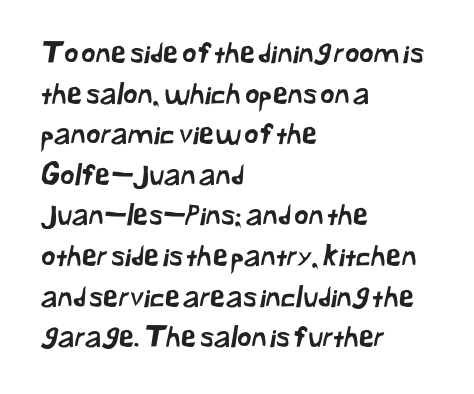
The image shows 28 px sans-serif type; set left-aligned, normal line spacing (1.45x), normal letter spacing, not underlined; low stroke contrast and a medium x-height.
